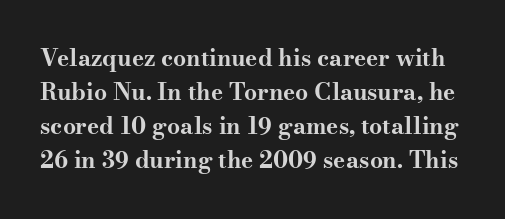
Rule under the text: the space is simply empty. Line spacing here is normal. The letters stand upright; this is a roman face. Typographic density is high because the face is bold. Inter-character spacing is left at the font's built-in metrics.
